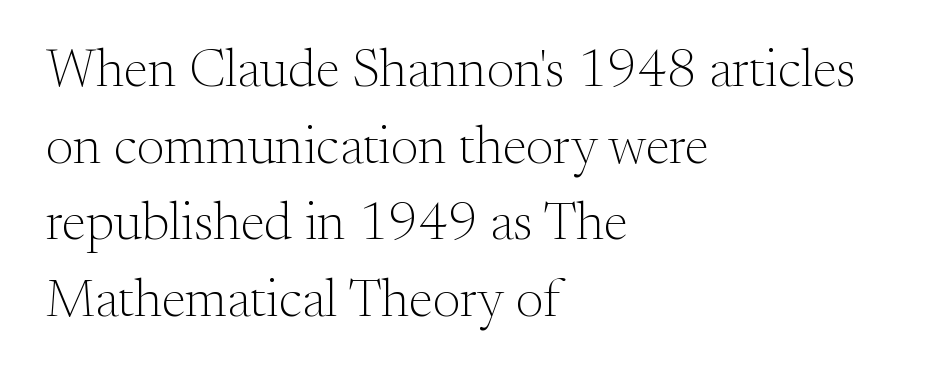
The image shows 54 px light serif type, upright; set left-aligned, normal line spacing (1.42x), normal letter spacing, not underlined; medium stroke contrast and a small x-height.
